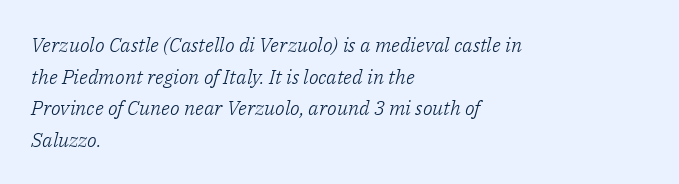
Nothing unusual about the tracking: characters are spaced as the font intends. Each stroke keeps to a modest, everyday thickness or less. Clear beneath every line of the passage. Teacher's note: observe the even left margin — that is flush-left alignment.
